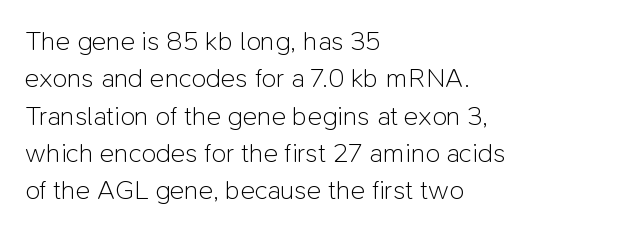
Q: Is the text bold? A: No.
Q: Is the text italic (slanted)? A: No, it is upright.
Q: Is the text underlined? A: No.
Q: How is the paragraph aligned? A: Left-aligned.
Q: Is the spacing between letters normal or unusually wide? A: Normal.
Q: Is the spacing between lines tight, normal or loose? A: Normal.
